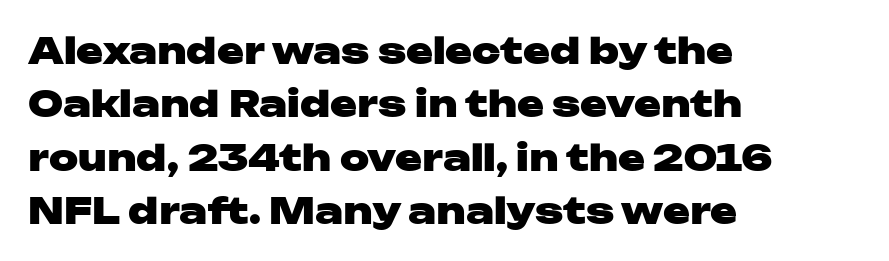
Q: Is the text bold? A: Yes.
Q: Is the text italic (slanted)? A: No, it is upright.
Q: Is the typeface a serif or a sans-serif typeface? A: Sans-serif.
Q: Is the text underlined? A: No.
Q: How is the paragraph aligned? A: Left-aligned.
Q: Is the spacing between letters normal or unusually wide? A: Normal.
Q: Is the spacing between lines tight, normal or loose? A: Normal.
Q: Width (condensed, normal, or wide)? A: Wide.
Q: Stroke contrast? A: Low.
Q: x-height? A: Medium.
Q: Monospaced? A: No.
